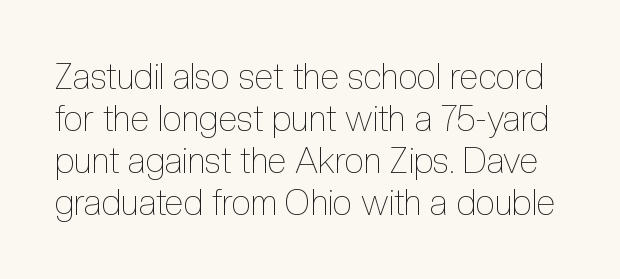
{"italic": "no", "bold": "no", "weight": "thin", "width": "condensed", "x_height": "medium", "monospaced": "no", "underline": "no", "line_spacing_ratio": 1.2, "letter_spacing": "normal", "letter_spacing_em": 0.0, "glyph_px": 35}
